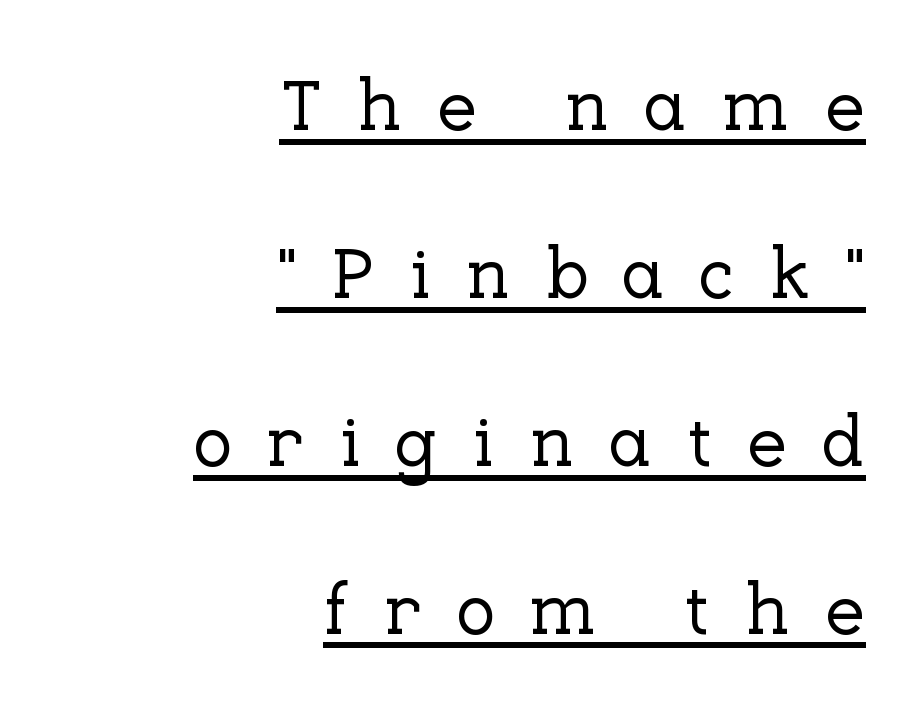
Q: Is the text italic (slanted)? A: No, it is upright.
Q: Is the typeface a serif or a sans-serif typeface? A: Serif.
Q: Is the text underlined? A: Yes.
Q: How is the paragraph aligned? A: Right-aligned.
Q: Is the spacing between letters normal or unusually wide? A: Unusually wide.
Q: Is the spacing between lines tight, normal or loose? A: Loose.
Q: Width (condensed, normal, or wide)? A: Normal.
Q: Stroke contrast? A: Low.
Q: x-height? A: Medium.
Q: Monospaced? A: No.
